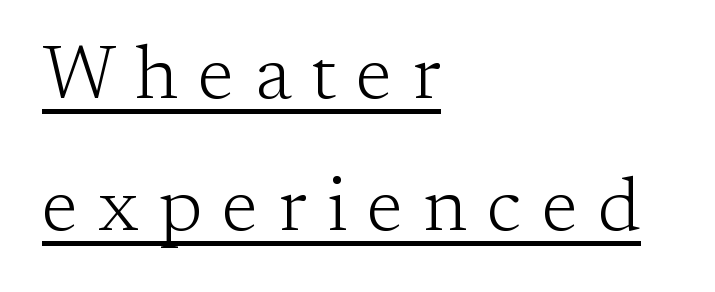
The image shows 75 px light serif type, upright; set left-aligned, line spacing 1.76x, unusually wide letter spacing (+0.27 em), underlined; low stroke contrast and a medium x-height.
